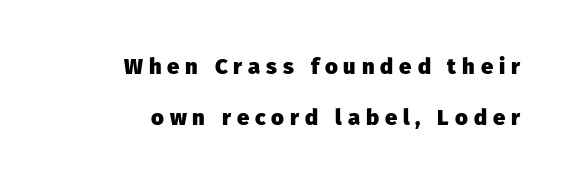
{"italic": "no", "bold": "yes", "underline": "no", "align": "right", "line_spacing": "loose", "line_spacing_ratio": 2.32, "letter_spacing": "wide", "letter_spacing_em": 0.27, "glyph_px": 22}
